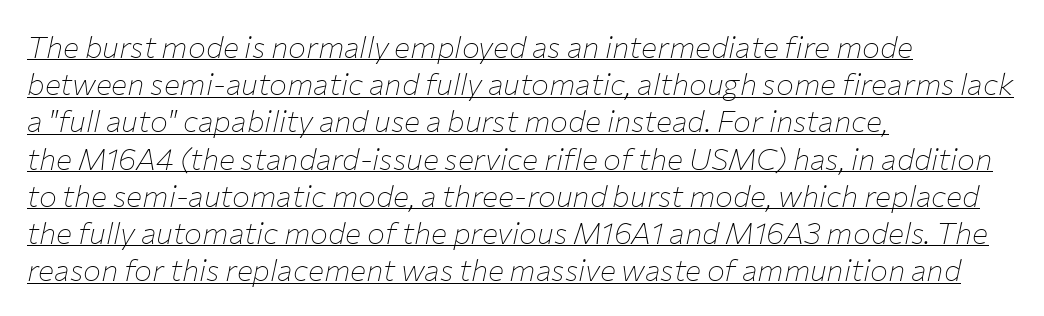
The image shows 30 px thin type, italic (leaning right); set left-aligned, line spacing 1.24x, normal letter spacing, underlined; low stroke contrast and a medium x-height.
